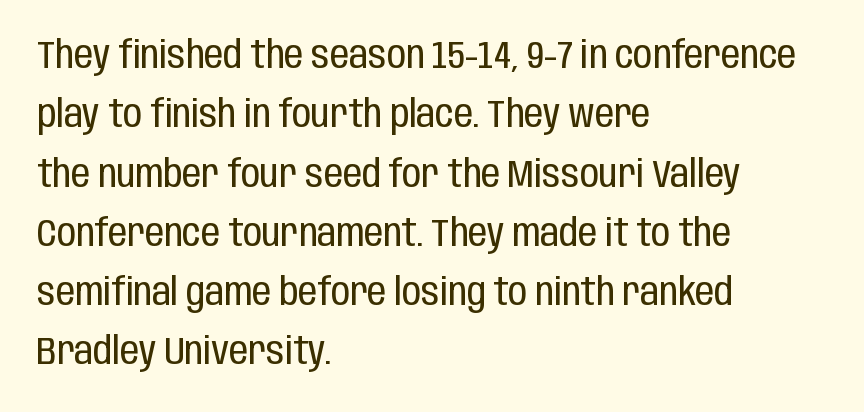
{"serif": "no", "italic": "no", "bold": "no", "weight": "regular", "width": "condensed", "stroke_contrast": "low", "x_height": "large", "monospaced": "no", "underline": "no", "align": "left", "line_spacing": "normal", "line_spacing_ratio": 1.56, "letter_spacing": "normal", "letter_spacing_em": 0.0, "glyph_px": 38}
